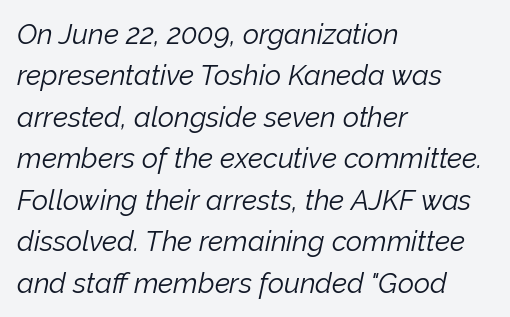
Q: Is the text bold? A: No.
Q: Is the text italic (slanted)? A: Yes, it leans right by about 12 degrees.
Q: Is the text underlined? A: No.
Q: How is the paragraph aligned? A: Left-aligned.
Q: Is the spacing between letters normal or unusually wide? A: Normal.
Q: Is the spacing between lines tight, normal or loose? A: Normal.
Q: Width (condensed, normal, or wide)? A: Normal.
Q: Stroke contrast? A: Low.
Q: x-height? A: Medium.
Q: Monospaced? A: No.
